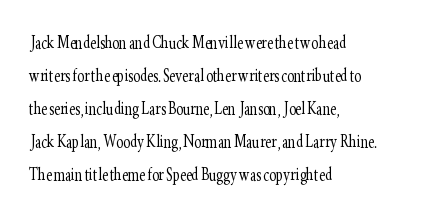
{"italic": "no", "bold": "no", "underline": "no", "align": "left", "line_spacing": "normal", "line_spacing_ratio": 1.57, "letter_spacing": "normal", "letter_spacing_em": 0.0, "glyph_px": 21}
